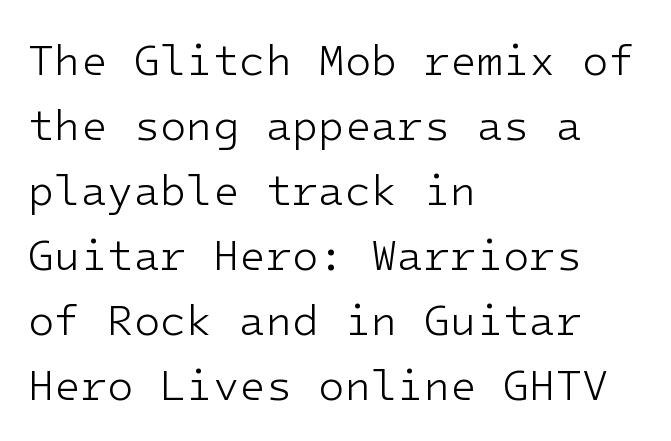
The image shows 43 px light sans-serif type, upright; set left-aligned, normal line spacing (1.51x), normal letter spacing, not underlined; low stroke contrast and a medium x-height.
